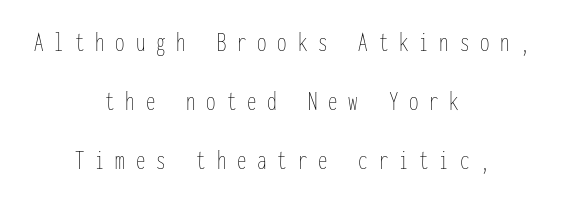
{"italic": "no", "bold": "no", "underline": "no", "align": "center", "line_spacing": "loose", "line_spacing_ratio": 2.18, "letter_spacing": "wide", "letter_spacing_em": 0.4, "glyph_px": 27}
